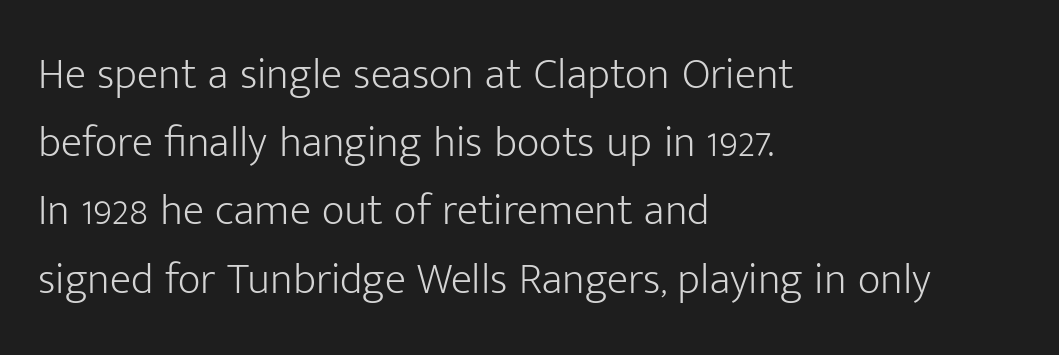
Q: Is the text bold? A: No.
Q: Is the text italic (slanted)? A: No, it is upright.
Q: Is the typeface a serif or a sans-serif typeface? A: Sans-serif.
Q: Is the text underlined? A: No.
Q: How is the paragraph aligned? A: Left-aligned.
Q: Is the spacing between letters normal or unusually wide? A: Normal.
Q: Is the spacing between lines tight, normal or loose? A: Normal.
Q: Width (condensed, normal, or wide)? A: Normal.
Q: Stroke contrast? A: Low.
Q: x-height? A: Medium.
Q: Monospaced? A: No.
